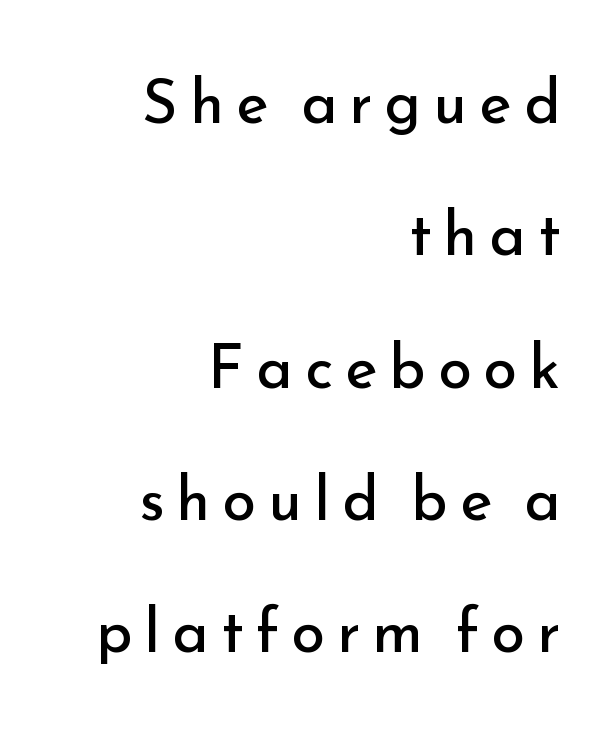
Horizontal bands of white between lines are thick stripes. Note the varied advance widths — an 'i' is clearly narrower than an 'm'. Nope, not italic — everything's standing straight. Tracking here is generous; glyphs stand well apart from one another.
